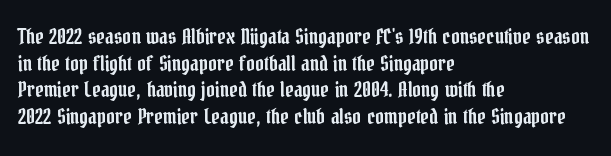
Successive baselines arrive at the customary interval. The space directly below the letters is spotless. The face used here is rendered with its standard letterfit. The rendering anchors every line to the left-hand side.
